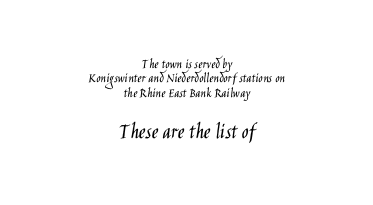
Q: Is the text bold? A: No.
Q: Is the text italic (slanted)? A: Yes.
Q: Is the text underlined? A: No.
Q: How is the paragraph aligned? A: Centered.
Q: Is the spacing between letters normal or unusually wide? A: Normal.
Q: Is the spacing between lines tight, normal or loose? A: Tight.
Q: Which block of text is set in a larger size, the first (top) or the second (bottom)? A: The second (bottom) one.
